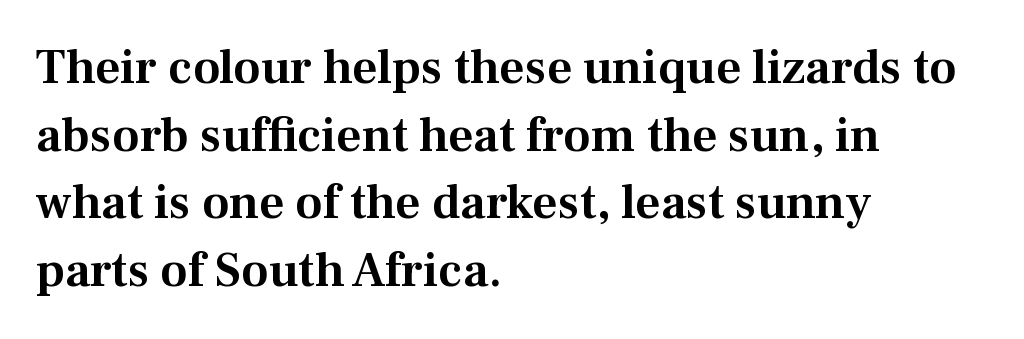
{"serif": "yes", "italic": "no", "width": "normal", "stroke_contrast": "medium", "x_height": "medium", "monospaced": "no", "underline": "no", "align": "left", "line_spacing": "normal", "line_spacing_ratio": 1.38, "letter_spacing": "normal", "letter_spacing_em": 0.0, "glyph_px": 49}
